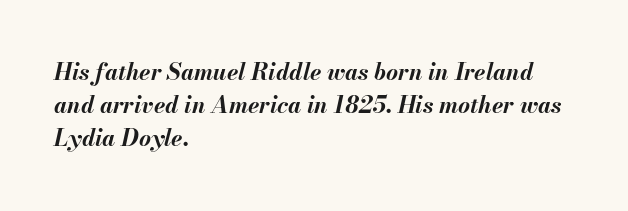
{"italic": "yes", "lean": "right", "slant_degrees": 13, "bold": "yes", "underline": "no", "align": "left", "line_spacing": "normal", "line_spacing_ratio": 1.44, "letter_spacing": "normal", "letter_spacing_em": 0.0, "glyph_px": 23}
